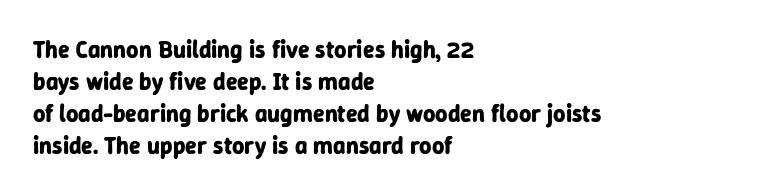
How are the letters spaced? Ordinarily, with no added tracking. Left-aligned paragraph, ragged on the right. The rows are spaced the way most documents space them. The glyphs are unaccompanied by any horizontal stroke below them. Weight check: bold — yes, fully. Ordinary non-slanted type is in use.
